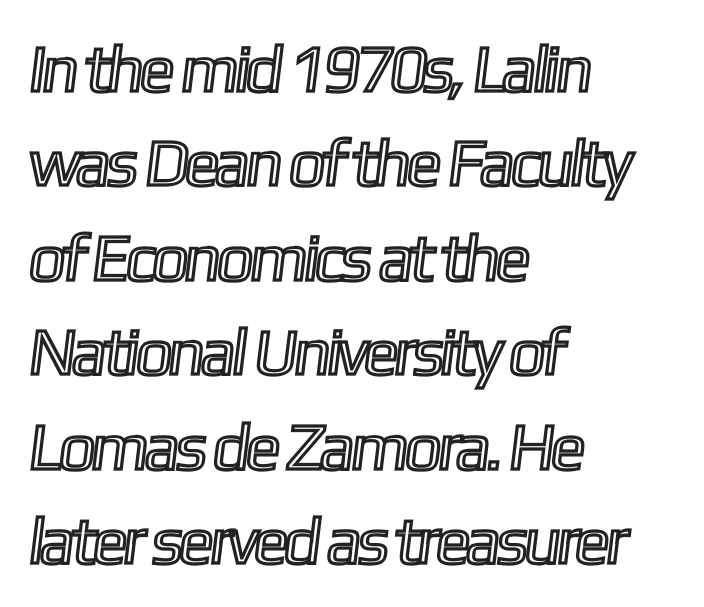
Each row of text sits above clean, open space. In CSS terms this would be text-align: left. Baseline-to-baseline distance is the conventional proportion of letter height. A typesetter would call this proportional, since set widths differ per character. Tracking value appears to be zero — textbook default spacing.
